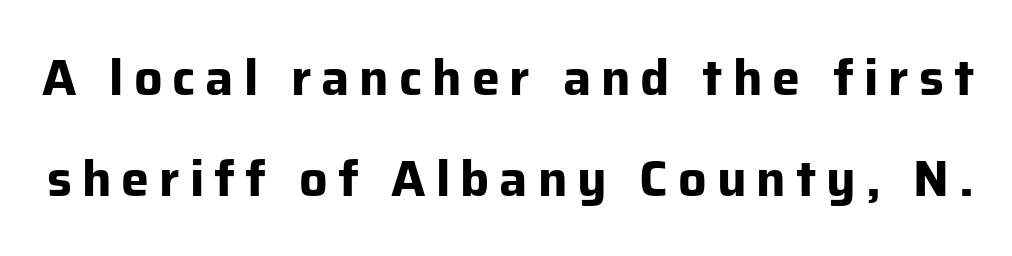
You can tell it's not italic because the verticals are truly vertical. A clean baseline with only descenders dipping below it. Tracking here is generous; glyphs stand well apart from one another. Does the type have serifs? No, each stem ends abruptly.
